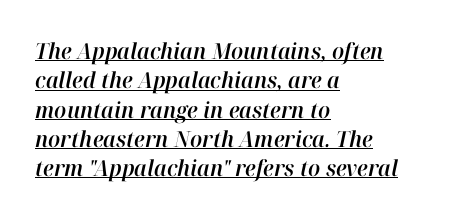
The image shows 22 px text type, italic (leaning right); set left-aligned, normal line spacing (1.33x), normal letter spacing, underlined.
